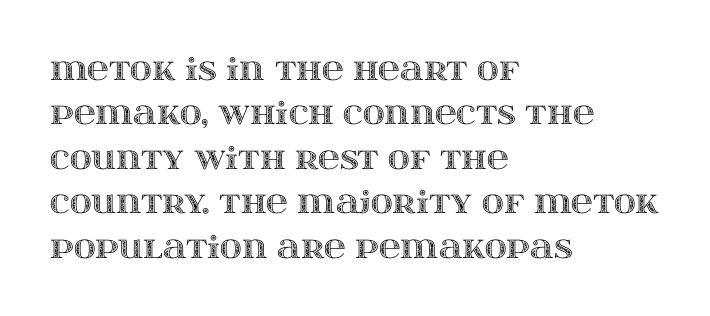
Varying glyph widths throughout — classic text-font behaviour. Observe the ordinary spacing: letters are neighbours, not strangers. No word sits above an underline. The text block is weighted toward the left margin, trailing off unevenly rightward.
